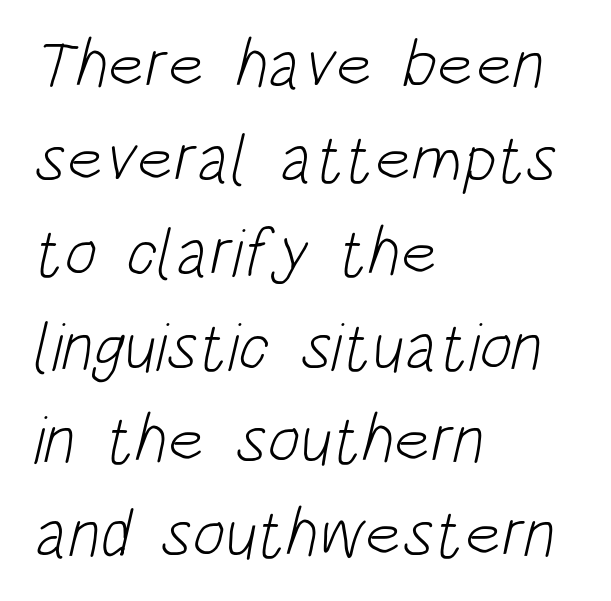
The image shows 68 px light, condensed sans-serif type; set left-aligned, normal line spacing (1.38x), normal letter spacing, not underlined; low stroke contrast and a large x-height.
